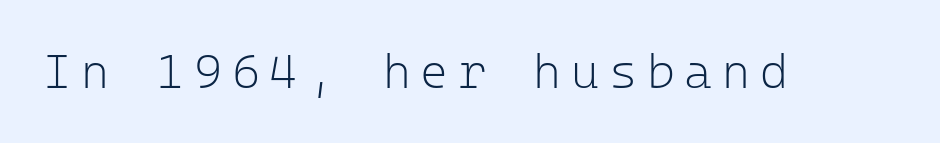
{"serif": "no", "italic": "no", "bold": "no", "weight": "light", "width": "normal", "stroke_contrast": "low", "x_height": "medium", "monospaced": "yes", "underline": "no", "letter_spacing": "wide", "letter_spacing_em": 0.2, "glyph_px": 48}
